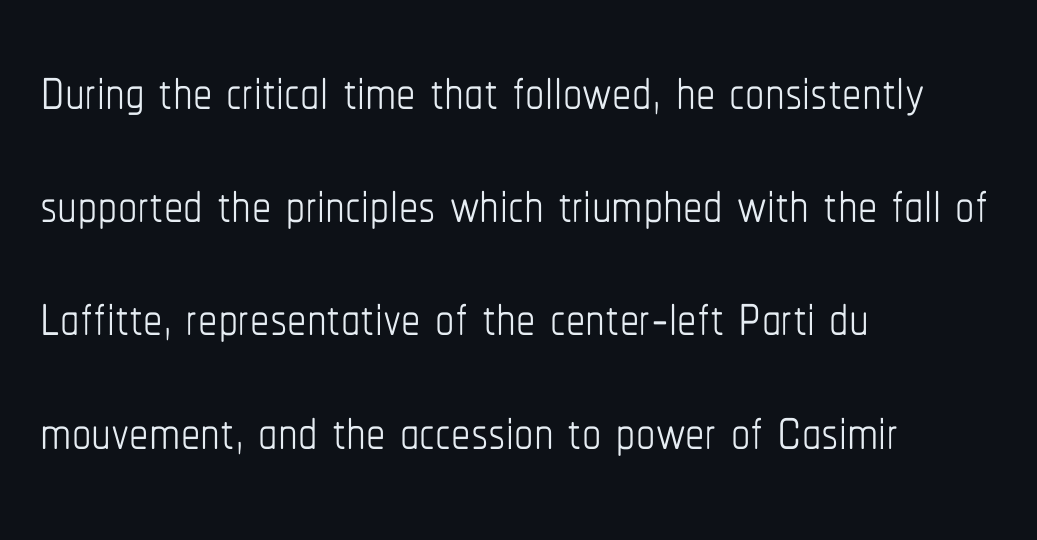
Q: Is the text bold? A: No.
Q: Is the text italic (slanted)? A: No, it is upright.
Q: Is the text underlined? A: No.
Q: How is the paragraph aligned? A: Left-aligned.
Q: Is the spacing between letters normal or unusually wide? A: Normal.
Q: Is the spacing between lines tight, normal or loose? A: Normal.
Q: Width (condensed, normal, or wide)? A: Condensed.
Q: Stroke contrast? A: Low.
Q: x-height? A: Medium.
Q: Monospaced? A: No.
